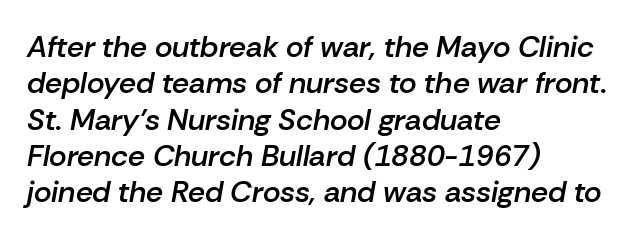
The image shows 30 px semibold type, italic (leaning right); set left-aligned, line spacing 1.21x, normal letter spacing, not underlined; low stroke contrast and a medium x-height.
